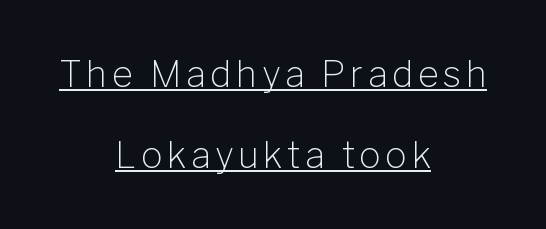
Q: Is the text bold? A: No.
Q: Is the text italic (slanted)? A: No, it is upright.
Q: Is the typeface a serif or a sans-serif typeface? A: Sans-serif.
Q: Is the text underlined? A: Yes.
Q: How is the paragraph aligned? A: Centered.
Q: Is the spacing between lines tight, normal or loose? A: Loose.
Q: Width (condensed, normal, or wide)? A: Normal.
Q: Stroke contrast? A: Low.
Q: x-height? A: Medium.
Q: Monospaced? A: No.
